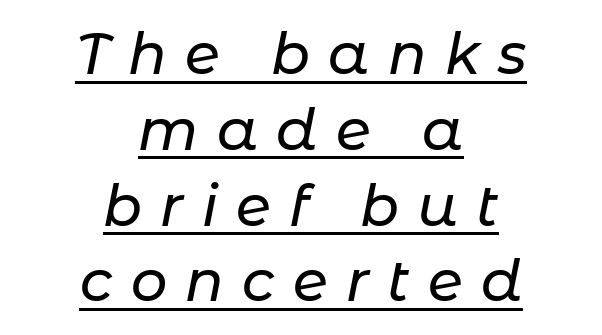
The image shows 57 px text type, italic (leaning right); set centered, normal line spacing (1.33x), unusually wide letter spacing (+0.32 em), underlined; low stroke contrast and a medium x-height.
